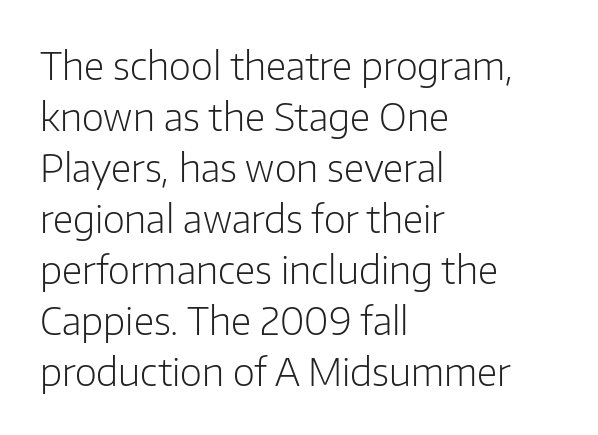
This rendering features lettering with no underline. A typesetter would call this proportional, since set widths differ per character. Check where the strokes stop: nothing finishes them off — pure sans. Typeset ragged right — the left edge is the straight one. In terms of leading, this rendering sits right in the middle. The strokes are not fattened; the text isn't bold.
